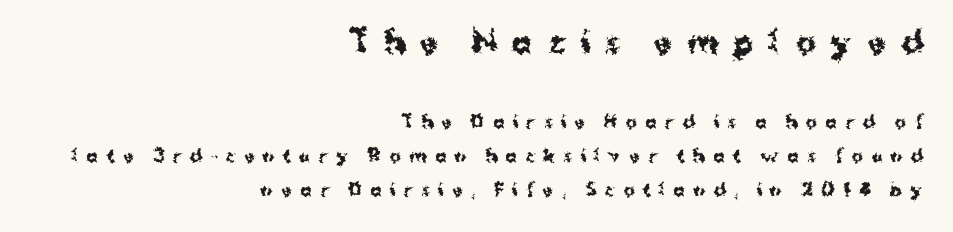
The image shows 30 px bold sans-serif type, upright; set right-aligned, loose line spacing (2.02x), unusually wide letter spacing (+0.48 em), not underlined; the first (top) block is 1.76x larger; medium stroke contrast and a medium x-height.
